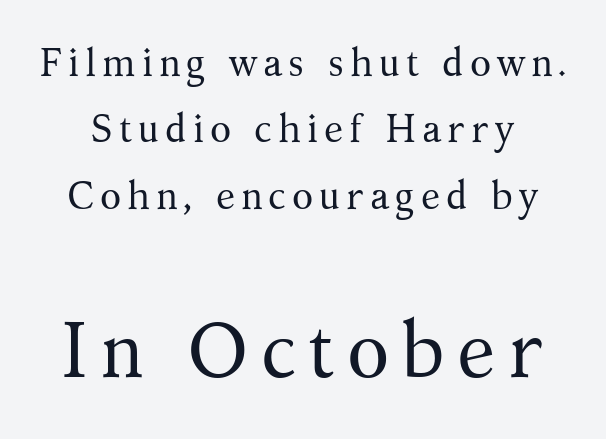
Q: Is the text bold? A: No.
Q: Is the text italic (slanted)? A: No, it is upright.
Q: Is the typeface a serif or a sans-serif typeface? A: Serif.
Q: Is the text underlined? A: No.
Q: Is the spacing between lines tight, normal or loose? A: Normal.
Q: Which block of text is set in a larger size, the first (top) or the second (bottom)? A: The second (bottom) one.
Q: Width (condensed, normal, or wide)? A: Normal.
Q: Stroke contrast? A: Medium.
Q: x-height? A: Medium.
Q: Monospaced? A: No.
